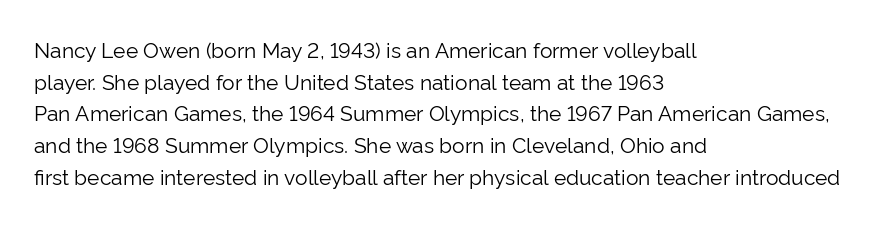
{"italic": "no", "bold": "no", "underline": "no", "align": "left", "line_spacing": "normal", "line_spacing_ratio": 1.51, "letter_spacing": "normal", "letter_spacing_em": 0.0, "glyph_px": 21}
